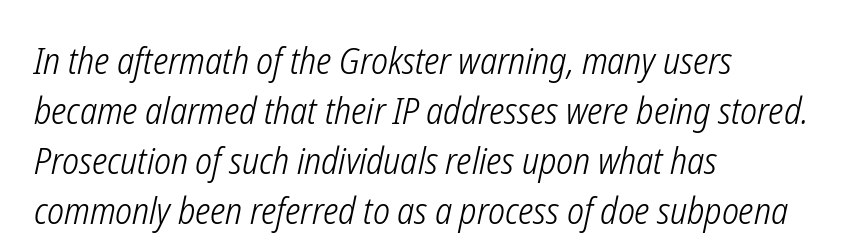
{"italic": "yes", "lean": "right", "slant_degrees": 12, "bold": "no", "weight": "light", "width": "condensed", "stroke_contrast": "low", "x_height": "medium", "monospaced": "no", "underline": "no", "align": "left", "line_spacing": "normal", "line_spacing_ratio": 1.35, "letter_spacing": "normal", "letter_spacing_em": 0.0, "glyph_px": 37}
